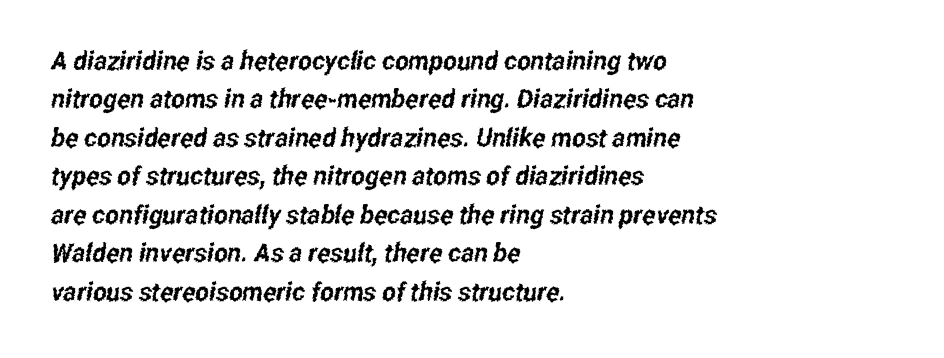
The image shows 26 px text type; set left-aligned, normal line spacing (1.48x), normal letter spacing, not underlined.
